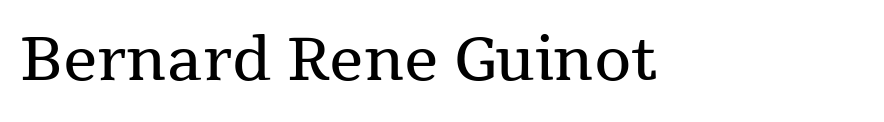
Q: Is the text bold? A: No.
Q: Is the text italic (slanted)? A: No, it is upright.
Q: Is the typeface a serif or a sans-serif typeface? A: Serif.
Q: Is the text underlined? A: No.
Q: Is the spacing between letters normal or unusually wide? A: Normal.
Q: Width (condensed, normal, or wide)? A: Normal.
Q: Stroke contrast? A: Medium.
Q: x-height? A: Medium.
Q: Monospaced? A: No.
